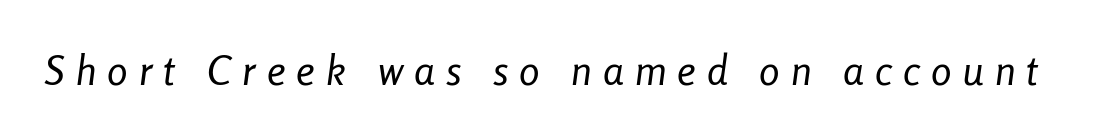
Honestly, there is no underline to notice here at all. Yep, that's italic — everything's leaning. The gaps between neighbouring characters are conspicuously large. The passage shown is typed in a proportional face where columns would drift.
